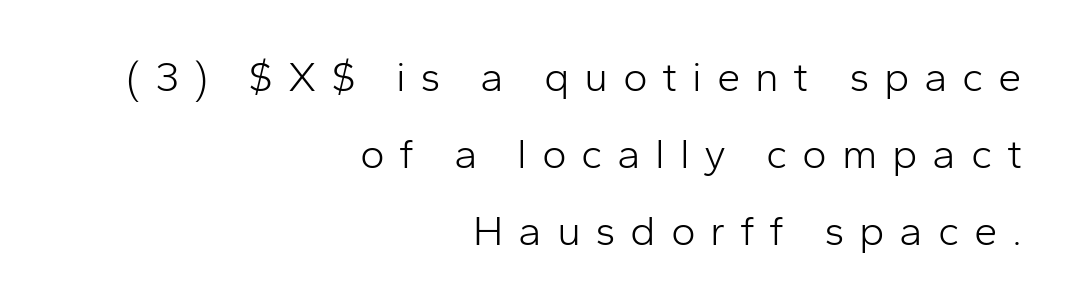
Layout note: lines flush right. This reads as an unemphasized weight, regular at the heaviest. The rendering inserts visible extra space after every character. The face used here is a sans, in the tradition of grotesques and geometrics.
